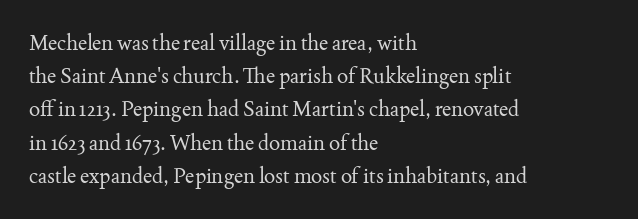
The face looks like a standard text weight, possibly lighter. Short and long lines alike share a common starting point at left. Vertically, the passage feels balanced, rows spaced as you'd expect. A bare baseline throughout the passage. Here the glyphs are tracked normally, forming tight word shapes.
